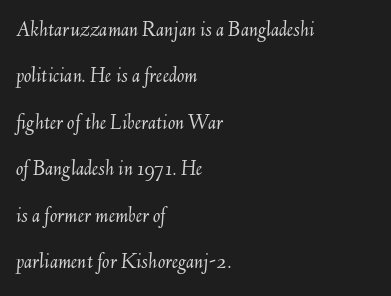
The image shows 22 px text type, italic (leaning right); set left-aligned, loose line spacing (2.11x), normal letter spacing, not underlined.
